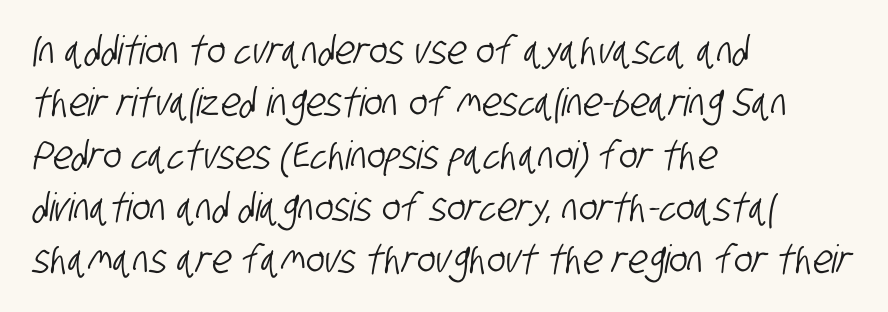
The image shows 39 px condensed sans-serif type; set left-aligned, normal line spacing (1.34x), normal letter spacing, not underlined; low stroke contrast and a large x-height.
